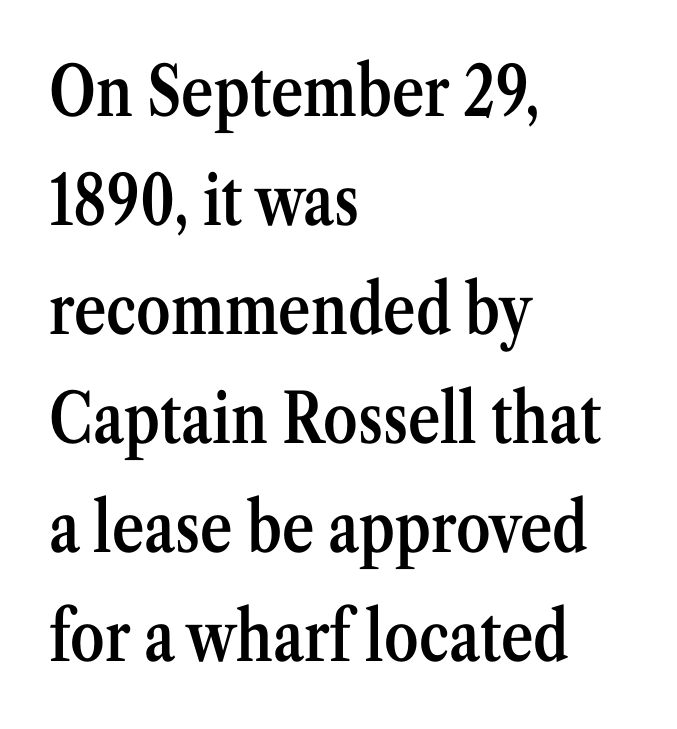
The image shows 69 px semibold, condensed serif type, upright; set left-aligned, normal line spacing (1.58x), normal letter spacing, not underlined; medium stroke contrast and a medium x-height.
